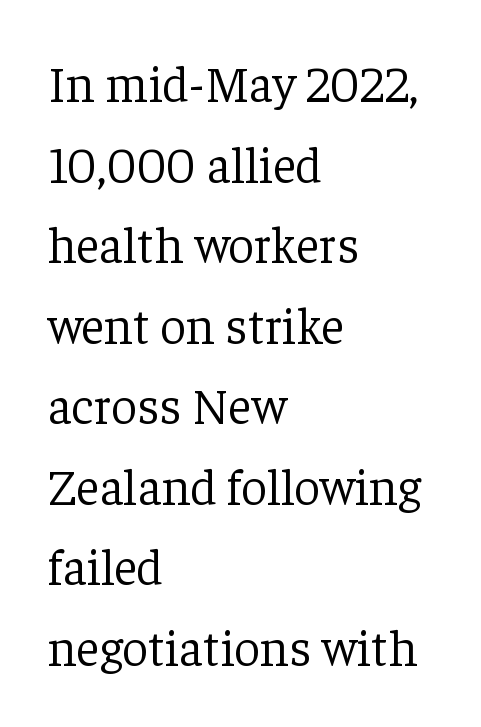
The image shows 51 px light serif type, upright; set left-aligned, normal line spacing (1.58x), normal letter spacing, not underlined; low stroke contrast and a medium x-height.
